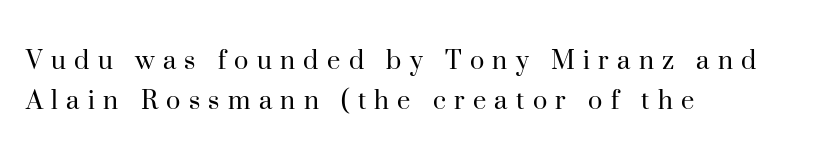
Substantial extra tracking has been applied to these lines. The specimen reads as upright at a glance. The foot of each line stays bare and open. Is the block centered? No — it sits flush against the left margin. Regular leading. Check where the strokes stop: tiny serifs finish them off.
